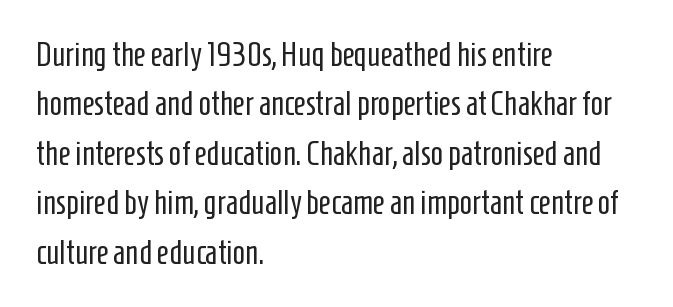
{"serif": "no", "italic": "no", "bold": "no", "weight": "regular", "width": "condensed", "stroke_contrast": "low", "x_height": "medium", "monospaced": "no", "underline": "no", "align": "left", "line_spacing": "normal", "line_spacing_ratio": 1.5, "letter_spacing": "normal", "letter_spacing_em": 0.0, "glyph_px": 33}
